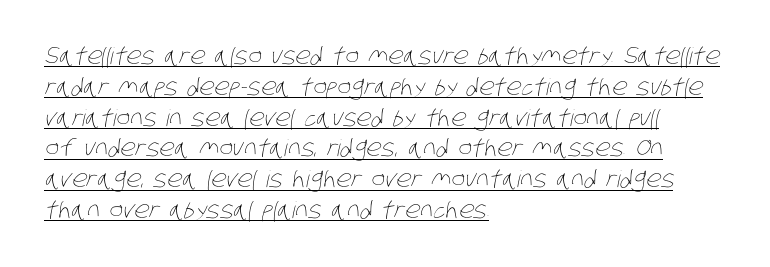
The image shows 23 px text type; set left-aligned, normal line spacing (1.34x), normal letter spacing, underlined.
